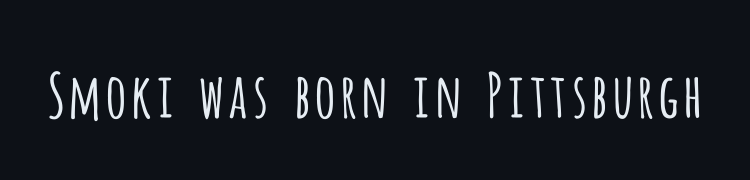
Q: Is the text bold? A: No.
Q: Is the text italic (slanted)? A: No, it is upright.
Q: Is the typeface a serif or a sans-serif typeface? A: Sans-serif.
Q: Is the text underlined? A: No.
Q: Is the spacing between letters normal or unusually wide? A: Normal.
Q: Width (condensed, normal, or wide)? A: Condensed.
Q: Stroke contrast? A: Low.
Q: x-height? A: Large.
Q: Monospaced? A: No.
